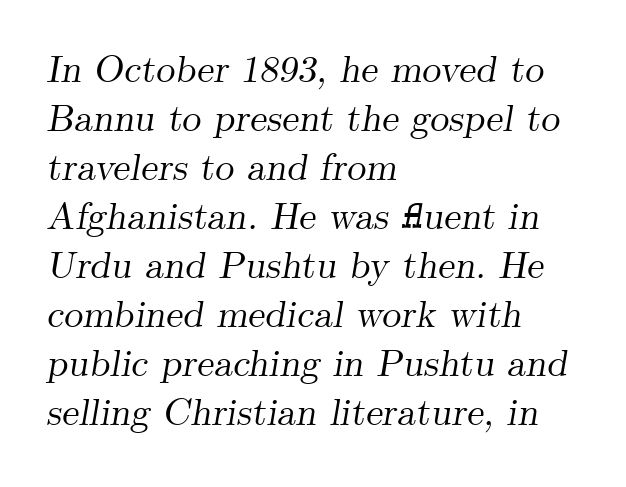
The image shows 38 px serif type, italic (leaning right); set left-aligned, normal line spacing (1.29x), normal letter spacing, not underlined; medium stroke contrast and a small x-height.
